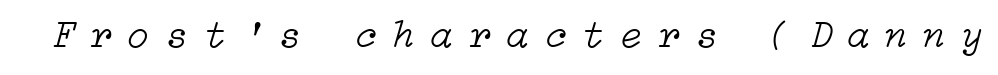
No word sits above an underline. The face used here is rendered with a markedly widened letterfit. The whole block is typeset with a tilt. The letters look calm and open, with moderate or lighter stems.
